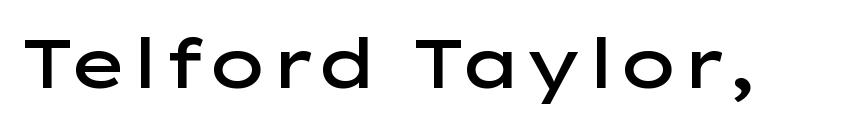
{"serif": "no", "italic": "no", "bold": "semi", "weight": "semibold", "width": "wide", "stroke_contrast": "low", "x_height": "medium", "monospaced": "no", "underline": "no", "letter_spacing": "normal", "letter_spacing_em": 0.0, "glyph_px": 69}
